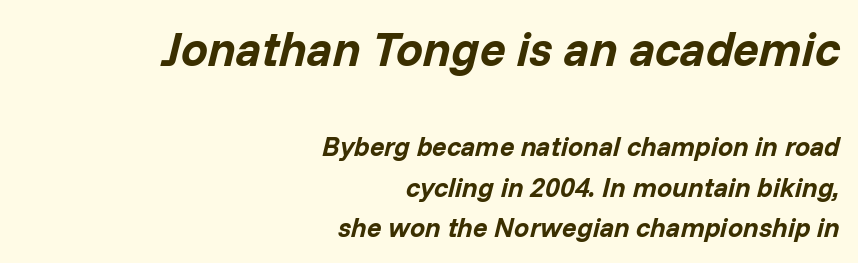
{"italic": "yes", "lean": "right", "slant_degrees": 14, "bold": "yes", "weight": "bold", "width": "normal", "stroke_contrast": "low", "x_height": "medium", "monospaced": "no", "underline": "no", "align": "right", "line_spacing": "normal", "line_spacing_ratio": 1.51, "letter_spacing": "normal", "letter_spacing_em": 0.0, "larger_block": "first", "size_ratio": 1.78, "glyph_px": 48}
